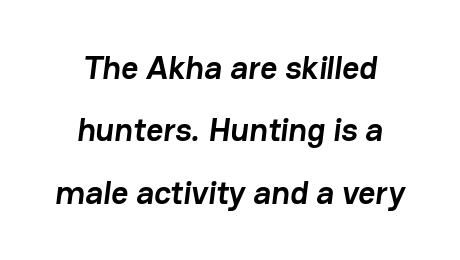
The image shows 33 px semibold sans-serif type; set centered, line spacing 1.89x, normal letter spacing, not underlined; low stroke contrast and a medium x-height.
